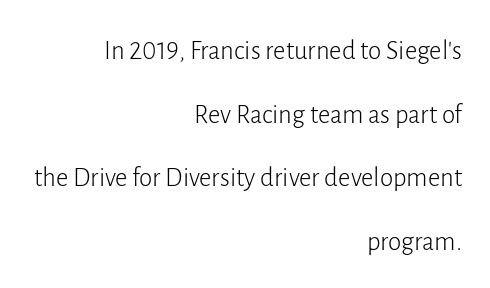
The image shows 27 px text type, upright; set right-aligned, loose line spacing (2.36x), normal letter spacing, not underlined.
